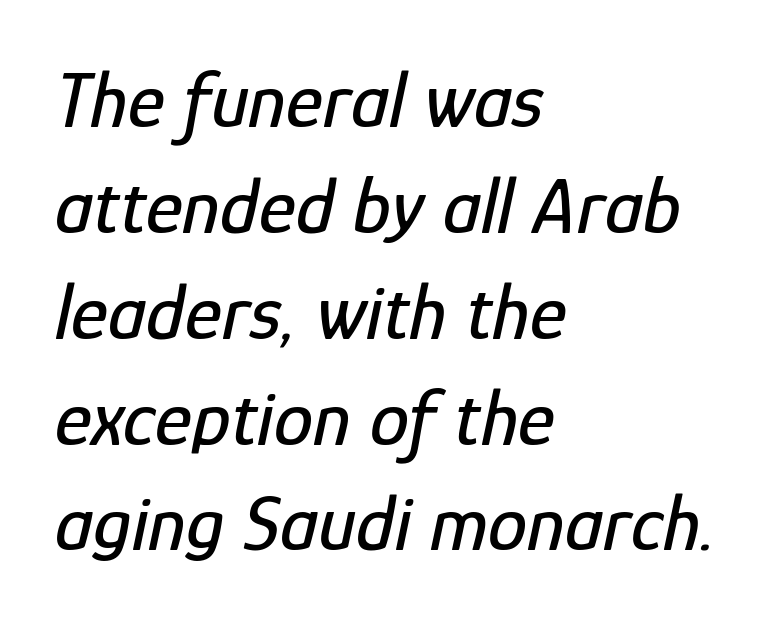
{"italic": "yes", "lean": "right", "slant_degrees": 12, "width": "condensed", "stroke_contrast": "low", "x_height": "medium", "monospaced": "no", "underline": "no", "align": "left", "line_spacing": "normal", "line_spacing_ratio": 1.34, "letter_spacing": "normal", "letter_spacing_em": 0.0, "glyph_px": 79}
